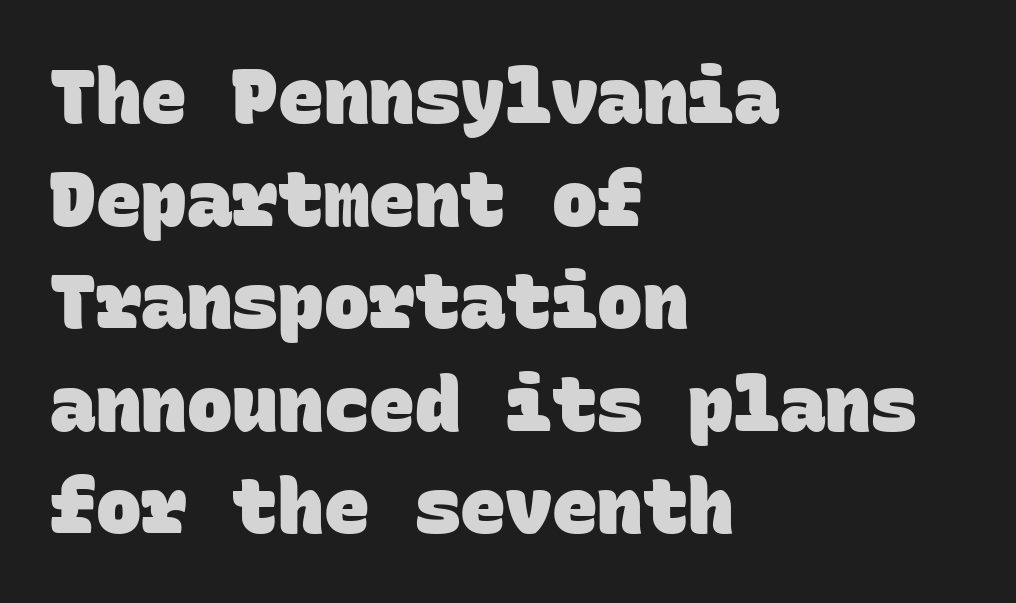
The image shows 76 px heavy sans-serif type, monospaced; set left-aligned, normal line spacing (1.35x), normal letter spacing, not underlined; low stroke contrast and a large x-height.
